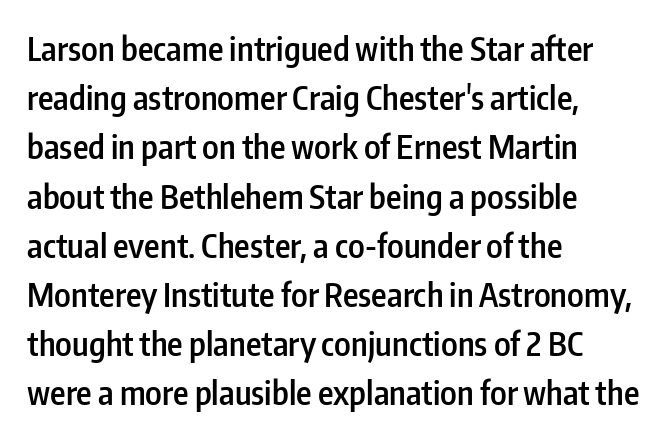
{"serif": "no", "italic": "no", "bold": "semi", "weight": "semibold", "width": "condensed", "stroke_contrast": "low", "x_height": "medium", "monospaced": "no", "underline": "no", "align": "left", "line_spacing": "normal", "line_spacing_ratio": 1.49, "letter_spacing": "normal", "letter_spacing_em": 0.0, "glyph_px": 33}
